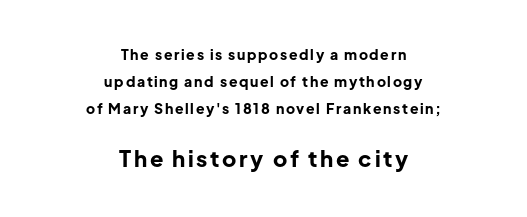
Notice how the passage keeps no hard edge, just a central spine. The face used here appears at its bigger size in the lower chunk. Stroke thickness is high; the sample reads as a true bold. Vertical strokes here are truly vertical.
